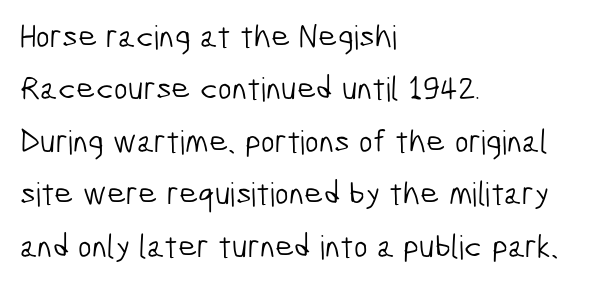
Q: Is the text bold? A: No.
Q: Is the typeface a serif or a sans-serif typeface? A: Sans-serif.
Q: Is the text underlined? A: No.
Q: How is the paragraph aligned? A: Left-aligned.
Q: Is the spacing between letters normal or unusually wide? A: Normal.
Q: Is the spacing between lines tight, normal or loose? A: Normal.
Q: Width (condensed, normal, or wide)? A: Condensed.
Q: Stroke contrast? A: Low.
Q: x-height? A: Medium.
Q: Monospaced? A: No.
